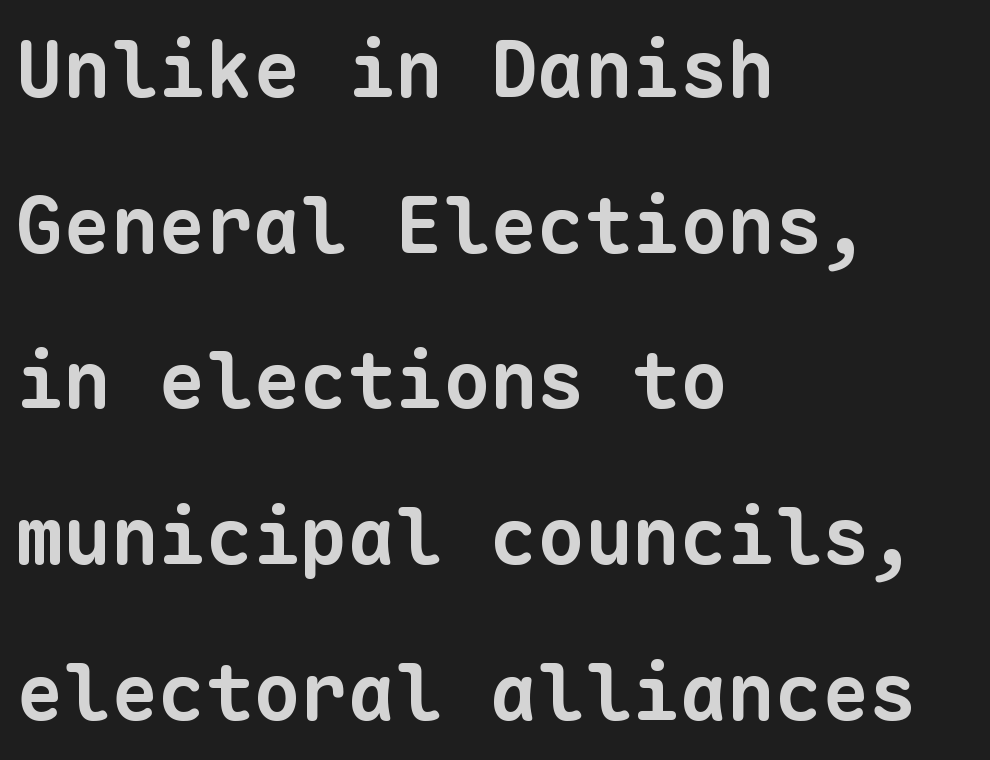
{"serif": "no", "bold": "yes", "weight": "bold", "width": "normal", "stroke_contrast": "low", "x_height": "medium", "monospaced": "yes", "underline": "no", "align": "left", "line_spacing": "loose", "line_spacing_ratio": 1.97, "letter_spacing": "normal", "letter_spacing_em": 0.0, "glyph_px": 79}
